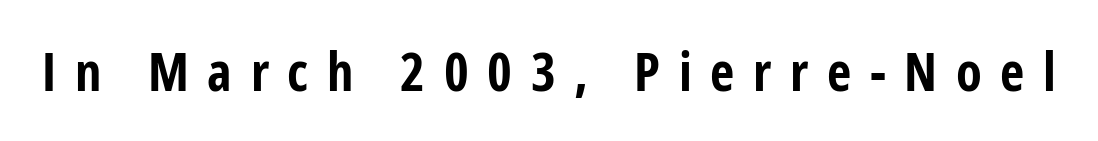
The image shows 53 px bold, condensed sans-serif type, upright; set unusually wide letter spacing (+0.35 em), not underlined; low stroke contrast and a medium x-height.
